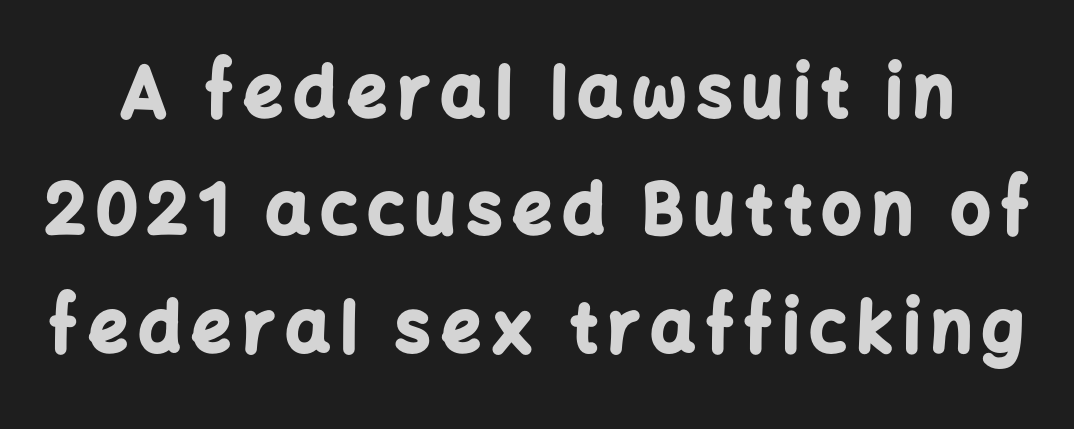
{"serif": "no", "italic": "no", "bold": "yes", "weight": "bold", "width": "normal", "stroke_contrast": "low", "x_height": "medium", "monospaced": "no", "underline": "no", "line_spacing": "normal", "line_spacing_ratio": 1.7, "glyph_px": 69}
